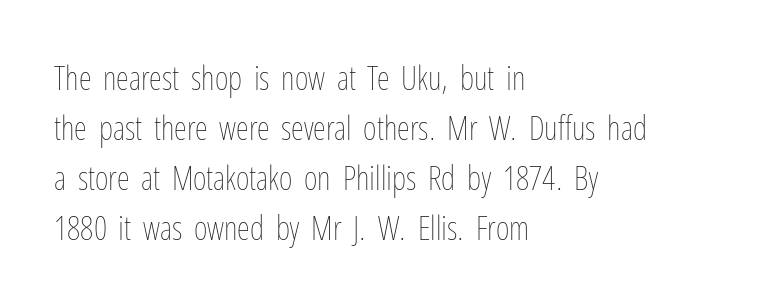
{"italic": "no", "bold": "no", "weight": "thin", "width": "condensed", "stroke_contrast": "low", "x_height": "medium", "monospaced": "no", "underline": "no", "align": "left", "line_spacing": "normal", "line_spacing_ratio": 1.52, "letter_spacing": "normal", "letter_spacing_em": 0.0, "glyph_px": 33}
